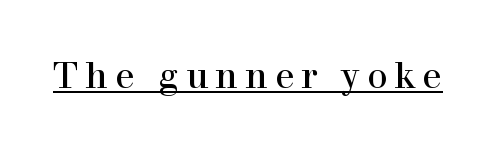
{"serif": "yes", "italic": "no", "width": "normal", "x_height": "medium", "monospaced": "no", "underline": "yes", "glyph_px": 36}
